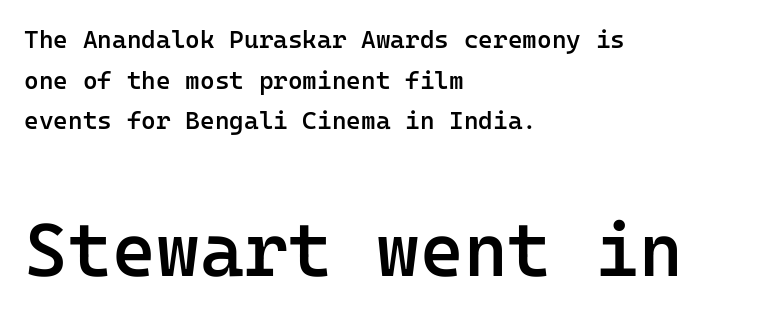
{"serif": "no", "italic": "no", "bold": "semi", "weight": "semibold", "width": "normal", "stroke_contrast": "low", "x_height": "medium", "monospaced": "yes", "underline": "no", "align": "left", "line_spacing": "normal", "line_spacing_ratio": 1.63, "letter_spacing": "normal", "letter_spacing_em": 0.0, "larger_block": "second", "size_ratio": 3.0, "glyph_px": 75}
